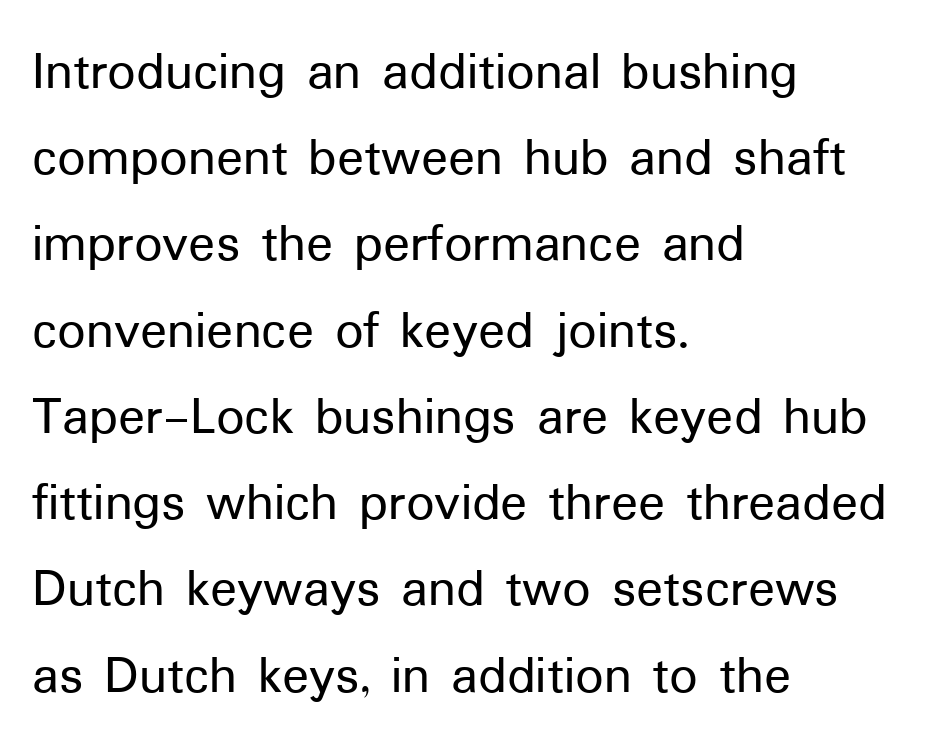
{"serif": "no", "italic": "no", "width": "normal", "stroke_contrast": "low", "x_height": "medium", "monospaced": "no", "underline": "no", "align": "left", "line_spacing": "normal", "line_spacing_ratio": 1.54, "letter_spacing": "normal", "letter_spacing_em": 0.0, "glyph_px": 56}
